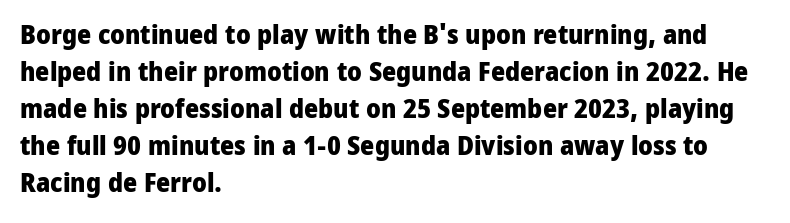
Q: Is the text bold? A: Yes.
Q: Is the text italic (slanted)? A: No, it is upright.
Q: Is the text underlined? A: No.
Q: How is the paragraph aligned? A: Left-aligned.
Q: Is the spacing between letters normal or unusually wide? A: Normal.
Q: Is the spacing between lines tight, normal or loose? A: Normal.
